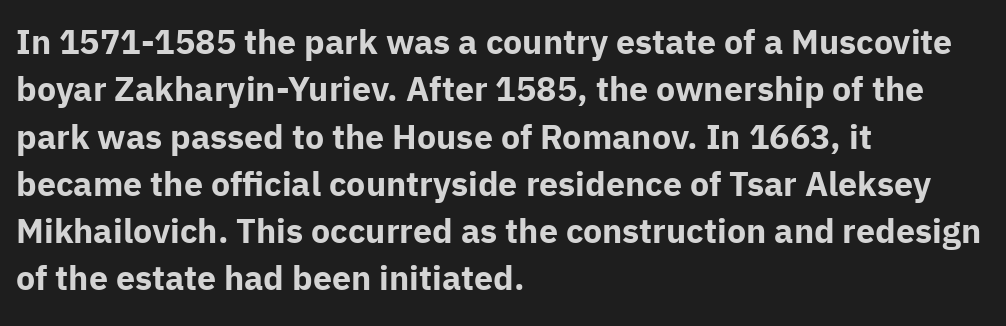
Q: Is the text bold? A: Yes.
Q: Is the text italic (slanted)? A: No, it is upright.
Q: Is the typeface a serif or a sans-serif typeface? A: Sans-serif.
Q: Is the text underlined? A: No.
Q: How is the paragraph aligned? A: Left-aligned.
Q: Is the spacing between letters normal or unusually wide? A: Normal.
Q: Is the spacing between lines tight, normal or loose? A: Normal.
Q: Width (condensed, normal, or wide)? A: Normal.
Q: Stroke contrast? A: Low.
Q: x-height? A: Medium.
Q: Monospaced? A: No.
